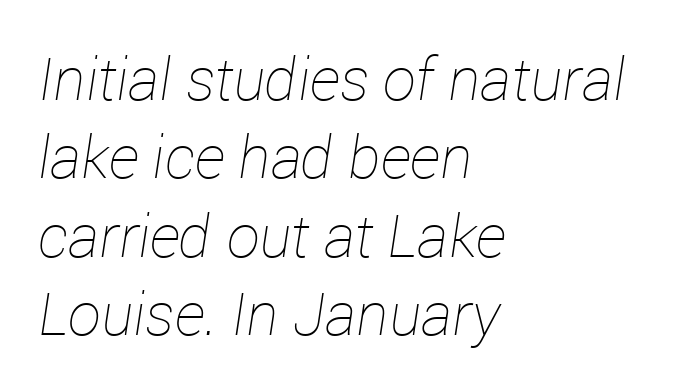
{"italic": "yes", "lean": "right", "slant_degrees": 12, "bold": "no", "weight": "thin", "width": "normal", "stroke_contrast": "low", "x_height": "medium", "monospaced": "no", "underline": "no", "align": "left", "line_spacing": "normal", "line_spacing_ratio": 1.33, "letter_spacing": "normal", "letter_spacing_em": 0.0, "glyph_px": 59}
